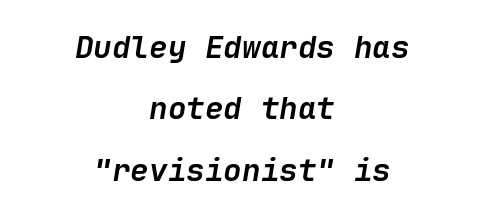
Q: Is the text bold? A: Yes.
Q: Is the text italic (slanted)? A: Yes, it leans right by about 9 degrees.
Q: Is the text underlined? A: No.
Q: How is the paragraph aligned? A: Centered.
Q: Is the spacing between letters normal or unusually wide? A: Normal.
Q: Is the spacing between lines tight, normal or loose? A: Loose.
Q: Width (condensed, normal, or wide)? A: Normal.
Q: Stroke contrast? A: Low.
Q: x-height? A: Medium.
